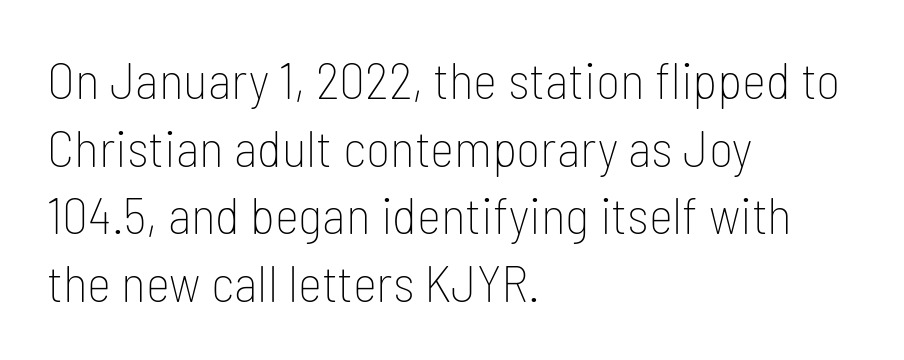
Q: Is the text bold? A: No.
Q: Is the text italic (slanted)? A: No, it is upright.
Q: Is the typeface a serif or a sans-serif typeface? A: Sans-serif.
Q: Is the text underlined? A: No.
Q: How is the paragraph aligned? A: Left-aligned.
Q: Is the spacing between letters normal or unusually wide? A: Normal.
Q: Is the spacing between lines tight, normal or loose? A: Normal.
Q: Width (condensed, normal, or wide)? A: Condensed.
Q: Stroke contrast? A: Low.
Q: x-height? A: Medium.
Q: Monospaced? A: No.
